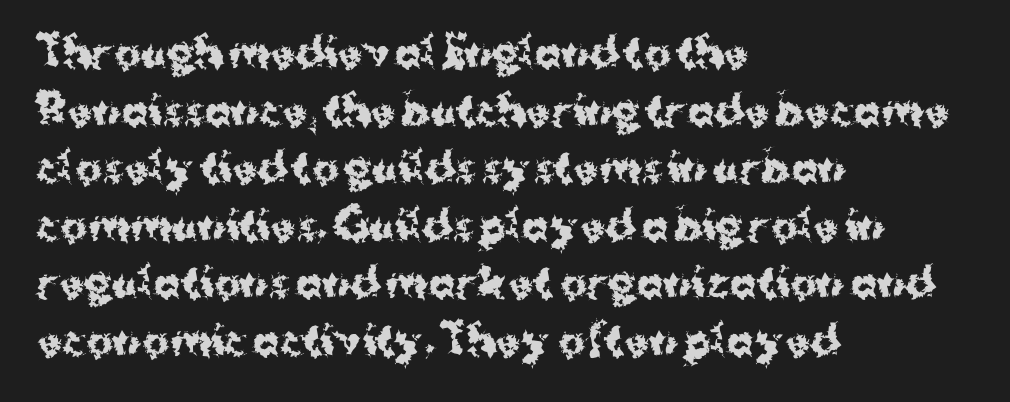
The image shows 40 px bold sans-serif type, upright; set left-aligned, normal line spacing (1.44x), normal letter spacing, not underlined; medium stroke contrast and a medium x-height.
